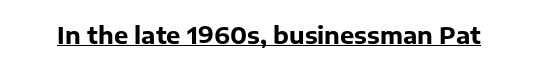
The image shows 24 px bold type, upright; set normal letter spacing, underlined.
